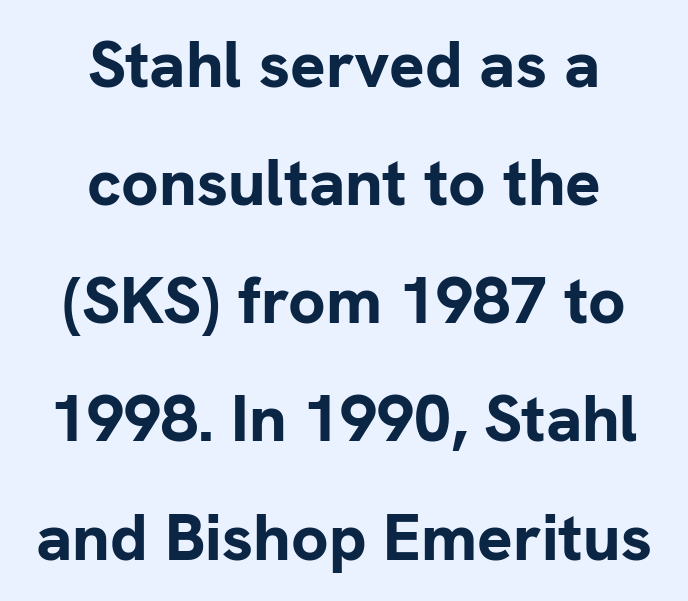
The image shows 66 px bold sans-serif type, upright; set centered, line spacing 1.79x, normal letter spacing, not underlined; low stroke contrast and a medium x-height.
